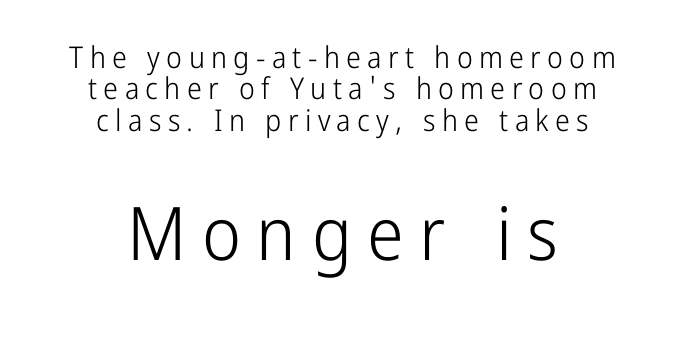
Q: Is the text bold? A: No.
Q: Is the text italic (slanted)? A: No, it is upright.
Q: Is the typeface a serif or a sans-serif typeface? A: Sans-serif.
Q: Is the text underlined? A: No.
Q: How is the paragraph aligned? A: Centered.
Q: Is the spacing between letters normal or unusually wide? A: Unusually wide.
Q: Is the spacing between lines tight, normal or loose? A: Tight.
Q: Which block of text is set in a larger size, the first (top) or the second (bottom)? A: The second (bottom) one.
Q: Width (condensed, normal, or wide)? A: Condensed.
Q: Stroke contrast? A: Low.
Q: x-height? A: Medium.
Q: Monospaced? A: No.
